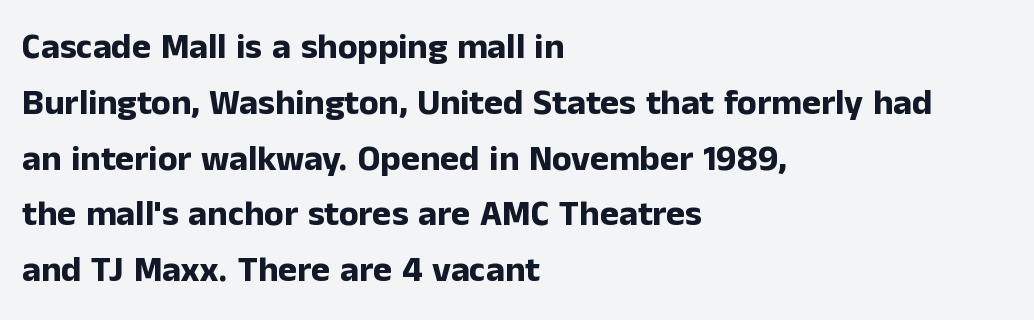
Q: Is the text bold? A: Yes.
Q: Is the text italic (slanted)? A: No, it is upright.
Q: Is the typeface a serif or a sans-serif typeface? A: Sans-serif.
Q: Is the text underlined? A: No.
Q: How is the paragraph aligned? A: Left-aligned.
Q: Is the spacing between letters normal or unusually wide? A: Normal.
Q: Is the spacing between lines tight, normal or loose? A: Normal.
Q: Width (condensed, normal, or wide)? A: Normal.
Q: Stroke contrast? A: Low.
Q: x-height? A: Medium.
Q: Monospaced? A: No.
